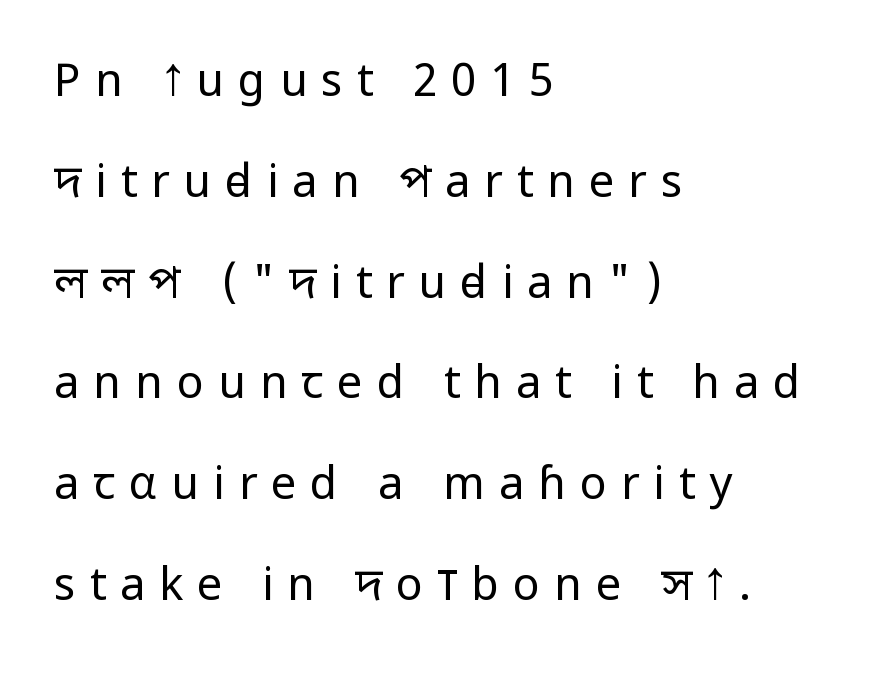
Look at the bottom of the vertical strokes: they stop flat, with no serifs. Line beginnings align vertically; line endings do not. Stem width sits at or under what a default text font uses. What stands out about the letter spacing? Its width — letters are far apart. The rendering uses a large line-height, opening up the rows. A roman cut, with each character standing at attention.
